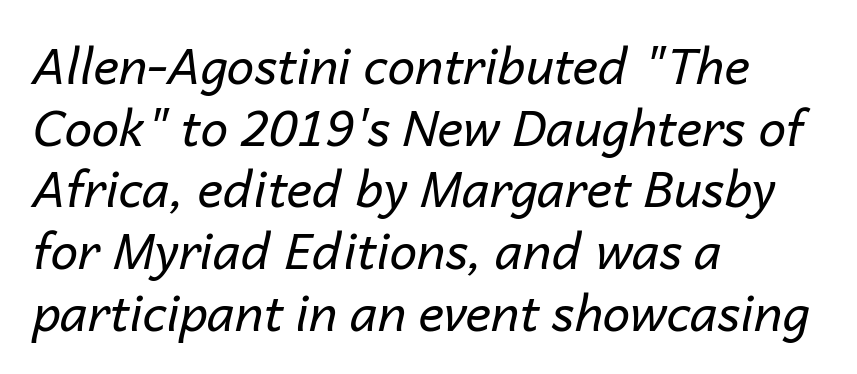
The rendering applies a slant to the glyphs. Visually the block forms a straight wall on the left and a jagged coastline on the right. Weight class: somewhere from thin through regular. Students, observe: this is what conventionally led text looks like. Do the characters align in a grid? No, the font is proportional. Tracking value appears to be zero — textbook default spacing.
